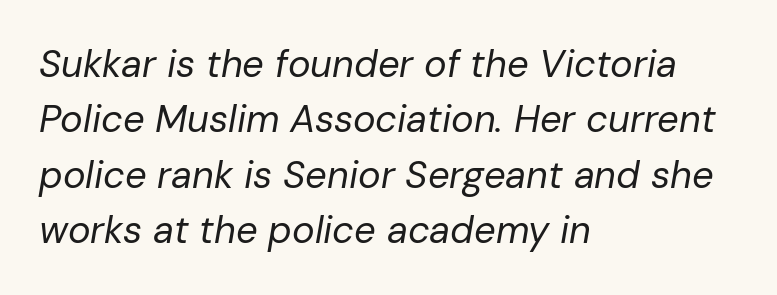
Q: Is the text bold? A: No.
Q: Is the text italic (slanted)? A: Yes, it leans right by about 10 degrees.
Q: Is the text underlined? A: No.
Q: How is the paragraph aligned? A: Left-aligned.
Q: Is the spacing between letters normal or unusually wide? A: Normal.
Q: Is the spacing between lines tight, normal or loose? A: Normal.
Q: Width (condensed, normal, or wide)? A: Normal.
Q: Stroke contrast? A: Low.
Q: x-height? A: Medium.
Q: Monospaced? A: No.
